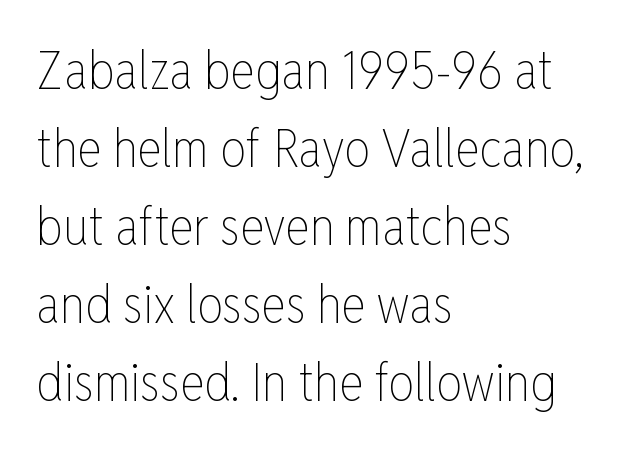
{"italic": "no", "bold": "no", "weight": "thin", "width": "condensed", "stroke_contrast": "low", "x_height": "medium", "monospaced": "no", "underline": "no", "align": "left", "line_spacing": "normal", "line_spacing_ratio": 1.5, "letter_spacing": "normal", "letter_spacing_em": 0.0, "glyph_px": 52}
